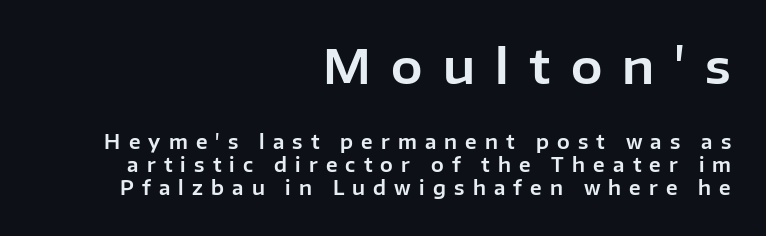
Q: Is the text italic (slanted)? A: No, it is upright.
Q: Is the typeface a serif or a sans-serif typeface? A: Sans-serif.
Q: Is the text underlined? A: No.
Q: How is the paragraph aligned? A: Right-aligned.
Q: Is the spacing between letters normal or unusually wide? A: Unusually wide.
Q: Which block of text is set in a larger size, the first (top) or the second (bottom)? A: The first (top) one.
Q: Width (condensed, normal, or wide)? A: Normal.
Q: Stroke contrast? A: Low.
Q: x-height? A: Medium.
Q: Monospaced? A: No.
